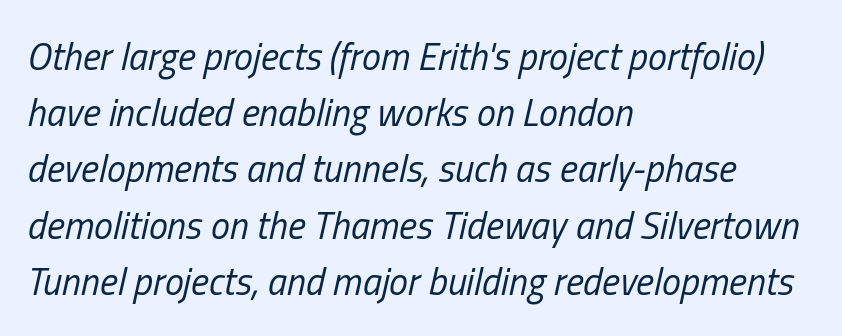
The image shows 38 px regular-weight, condensed type, italic (leaning right); set left-aligned, normal line spacing (1.48x), normal letter spacing, not underlined; low stroke contrast and a medium x-height.
